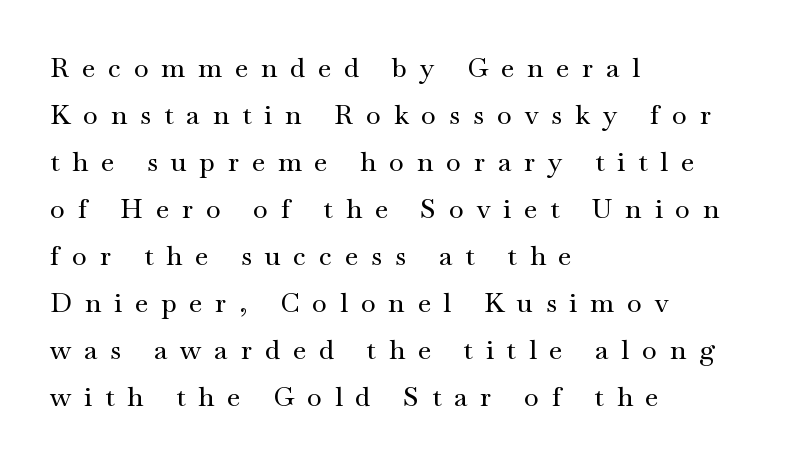
{"italic": "no", "underline": "no", "align": "left", "line_spacing_ratio": 1.74, "letter_spacing": "wide", "letter_spacing_em": 0.48, "glyph_px": 27}
